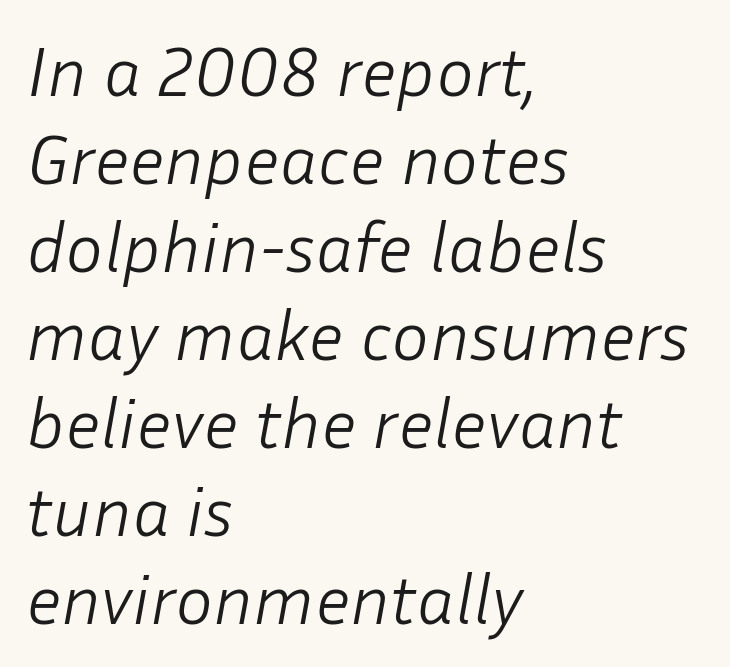
The image shows 71 px light type, italic (leaning right); set left-aligned, line spacing 1.24x, normal letter spacing, not underlined; low stroke contrast and a medium x-height.
